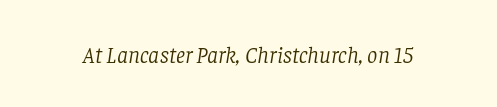
Q: Is the text bold? A: No.
Q: Is the text italic (slanted)? A: Yes, it leans right by about 8 degrees.
Q: Is the text underlined? A: No.
Q: Is the spacing between letters normal or unusually wide? A: Normal.
